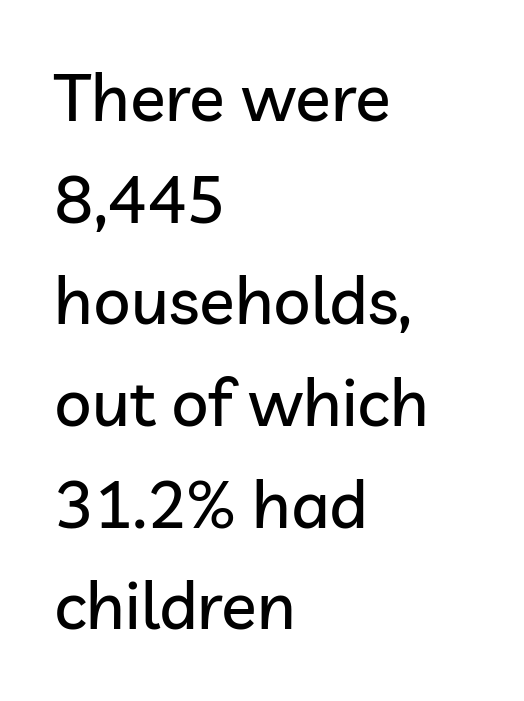
{"serif": "no", "italic": "no", "width": "normal", "stroke_contrast": "low", "x_height": "medium", "monospaced": "no", "underline": "no", "align": "left", "line_spacing": "normal", "line_spacing_ratio": 1.54, "letter_spacing": "normal", "letter_spacing_em": 0.0, "glyph_px": 66}
